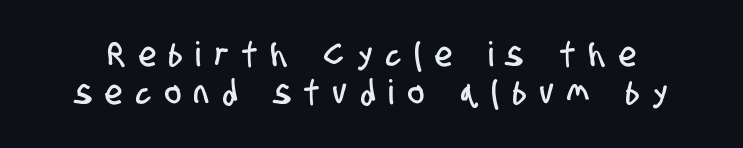
The image shows 34 px condensed sans-serif type; set tight line spacing (1.13x), unusually wide letter spacing (+0.42 em), not underlined; low stroke contrast and a large x-height.
